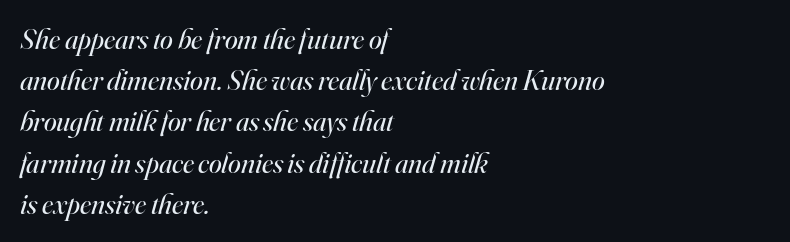
The image shows 29 px regular-weight serif type, italic (leaning right); set left-aligned, normal line spacing (1.42x), normal letter spacing, not underlined; high stroke contrast and a small x-height.
